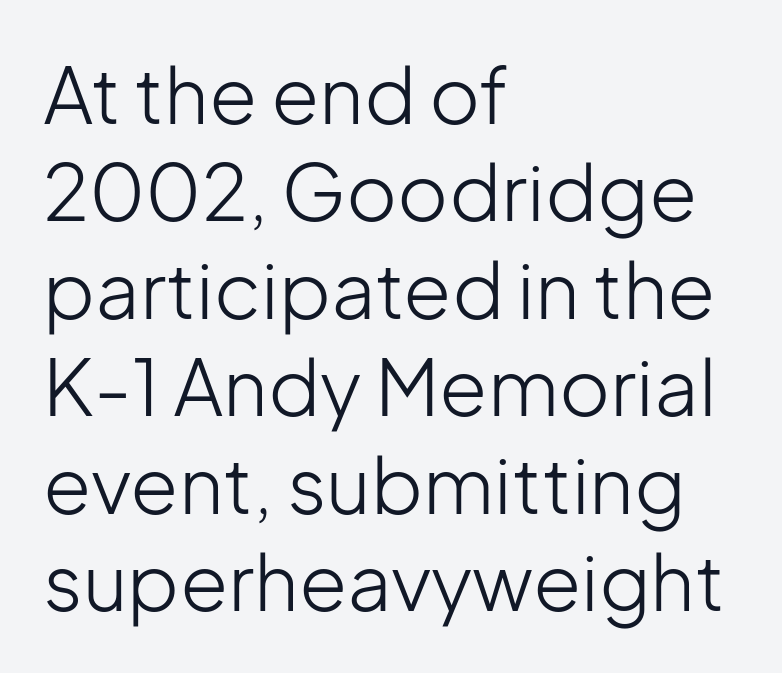
The image shows 78 px light sans-serif type, upright; set left-aligned, normal line spacing (1.25x), normal letter spacing, not underlined; low stroke contrast and a medium x-height.
